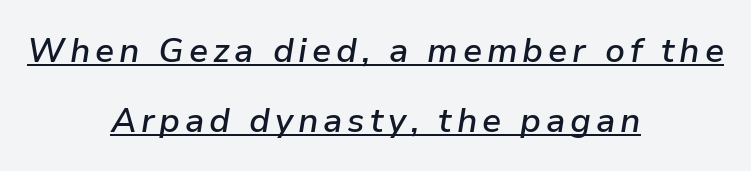
{"italic": "yes", "lean": "right", "slant_degrees": 9, "bold": "semi", "weight": "semibold", "width": "normal", "stroke_contrast": "low", "x_height": "medium", "monospaced": "no", "underline": "yes", "align": "center", "line_spacing": "loose", "line_spacing_ratio": 2.05, "glyph_px": 34}
